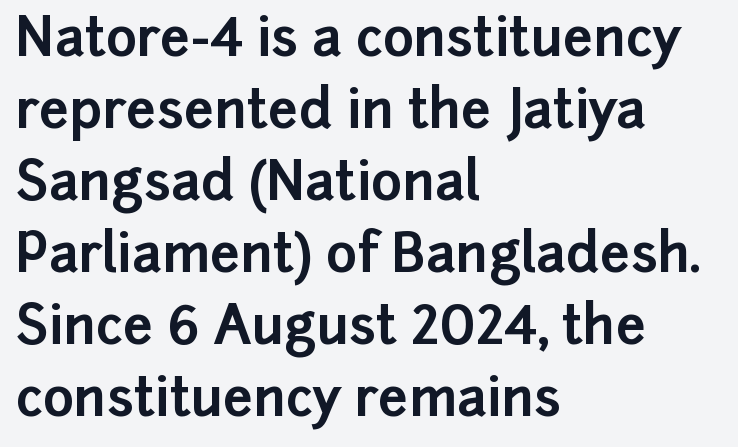
{"serif": "no", "italic": "no", "bold": "yes", "weight": "bold", "width": "normal", "stroke_contrast": "low", "x_height": "medium", "monospaced": "no", "underline": "no", "align": "left", "line_spacing": "normal", "line_spacing_ratio": 1.36, "letter_spacing": "normal", "letter_spacing_em": 0.0, "glyph_px": 53}
